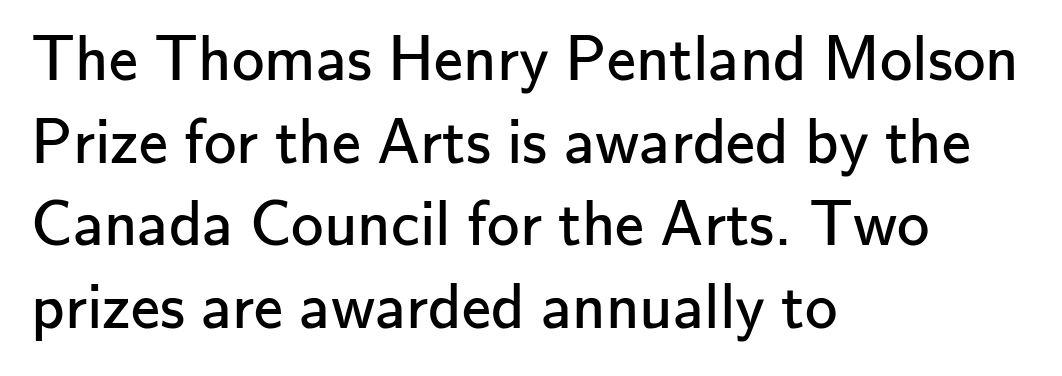
{"serif": "no", "italic": "no", "bold": "no", "weight": "regular", "width": "normal", "stroke_contrast": "low", "x_height": "small", "monospaced": "no", "underline": "no", "align": "left", "line_spacing": "normal", "line_spacing_ratio": 1.27, "letter_spacing": "normal", "letter_spacing_em": 0.0, "glyph_px": 65}
